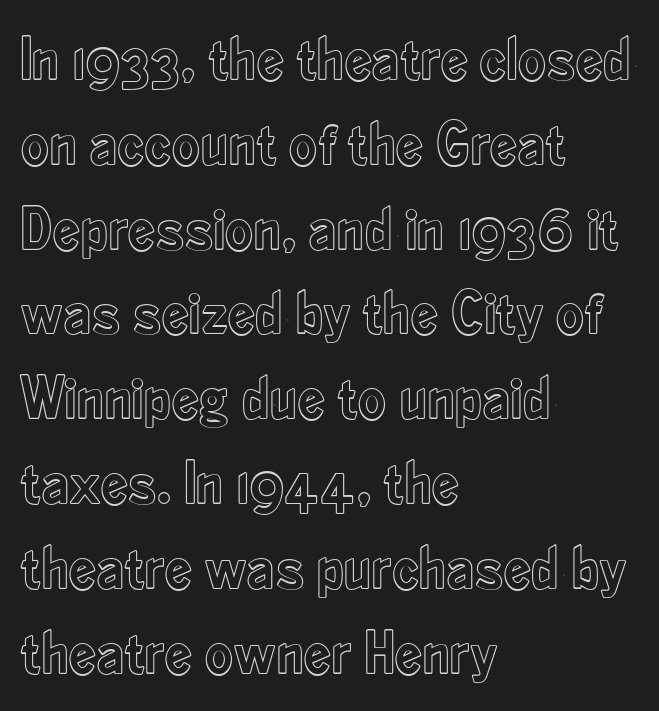
{"italic": "no", "width": "condensed", "x_height": "small", "monospaced": "no", "underline": "no", "align": "left", "line_spacing": "normal", "line_spacing_ratio": 1.39, "letter_spacing": "normal", "letter_spacing_em": 0.0, "glyph_px": 61}
